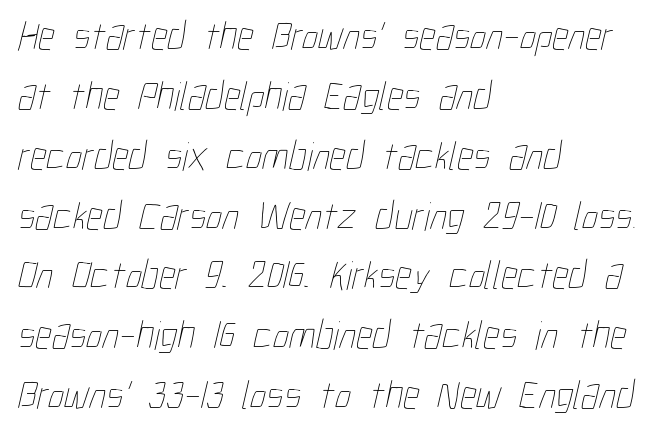
The image shows 41 px thin, condensed type; set left-aligned, normal line spacing (1.46x), normal letter spacing, not underlined; low stroke contrast and a medium x-height.
